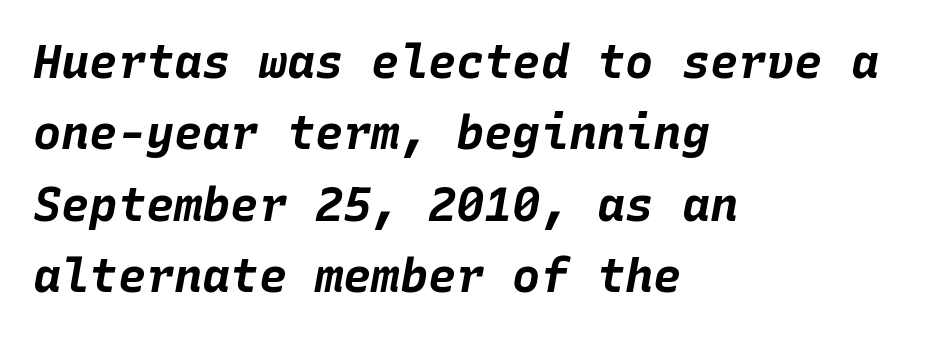
{"italic": "yes", "lean": "right", "slant_degrees": 10, "bold": "yes", "weight": "bold", "width": "normal", "stroke_contrast": "low", "x_height": "large", "monospaced": "yes", "underline": "no", "align": "left", "line_spacing": "normal", "line_spacing_ratio": 1.52, "letter_spacing": "normal", "letter_spacing_em": 0.0, "glyph_px": 47}
